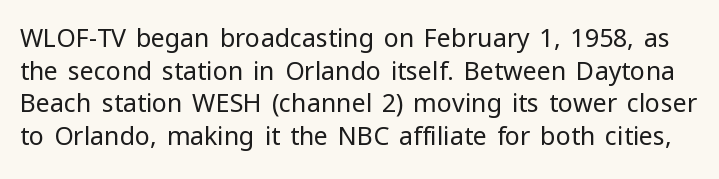
{"italic": "no", "bold": "no", "underline": "no", "line_spacing": "normal", "line_spacing_ratio": 1.31, "letter_spacing": "normal", "letter_spacing_em": 0.0, "glyph_px": 25}
